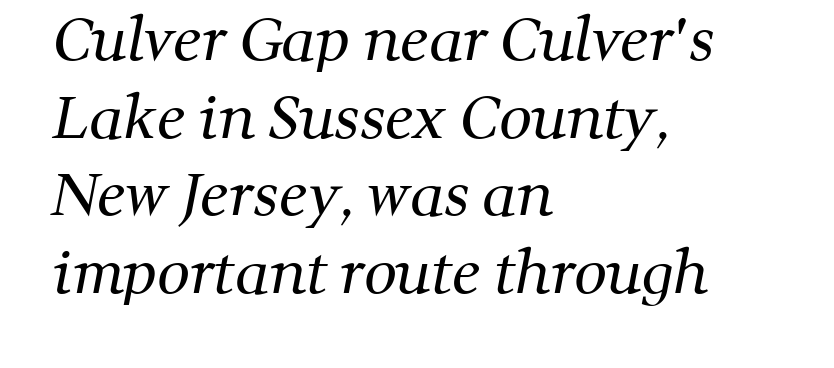
The image shows 58 px regular-weight serif type; set left-aligned, normal line spacing (1.34x), normal letter spacing, not underlined; medium stroke contrast and a medium x-height.
